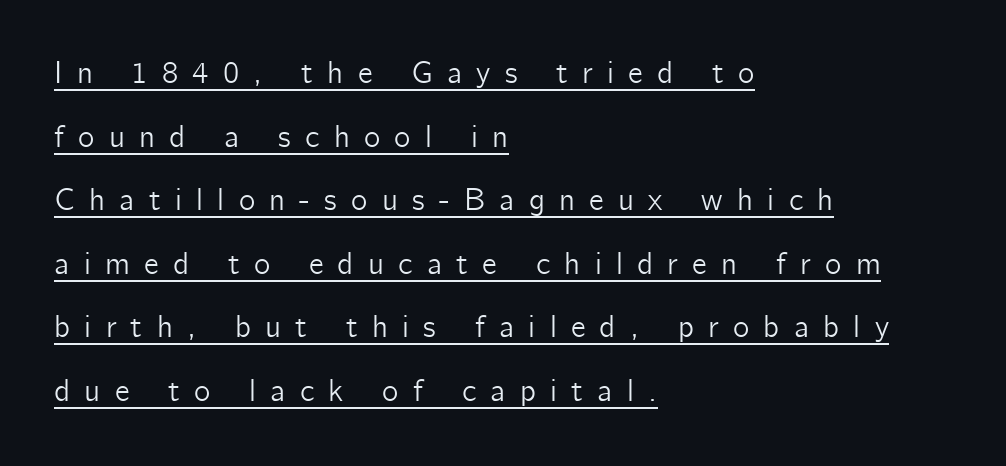
{"serif": "no", "italic": "no", "width": "normal", "stroke_contrast": "low", "x_height": "medium", "monospaced": "no", "underline": "yes", "align": "left", "line_spacing": "loose", "line_spacing_ratio": 2.05, "letter_spacing": "wide", "letter_spacing_em": 0.46, "glyph_px": 31}
